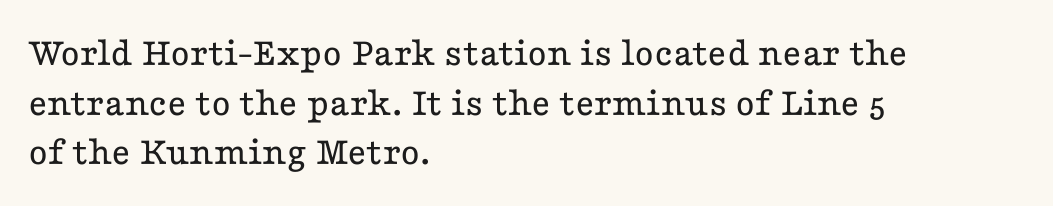
{"serif": "yes", "italic": "no", "bold": "no", "weight": "regular", "width": "wide", "stroke_contrast": "low", "x_height": "medium", "monospaced": "no", "underline": "no", "align": "left", "line_spacing_ratio": 1.21, "letter_spacing": "normal", "letter_spacing_em": 0.0, "glyph_px": 41}
